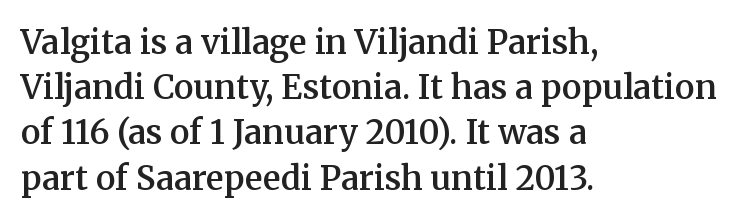
Q: Is the text bold? A: Semi-bold.
Q: Is the text italic (slanted)? A: No, it is upright.
Q: Is the typeface a serif or a sans-serif typeface? A: Serif.
Q: Is the text underlined? A: No.
Q: How is the paragraph aligned? A: Left-aligned.
Q: Is the spacing between letters normal or unusually wide? A: Normal.
Q: Is the spacing between lines tight, normal or loose? A: Normal.
Q: Width (condensed, normal, or wide)? A: Normal.
Q: Stroke contrast? A: Medium.
Q: x-height? A: Medium.
Q: Monospaced? A: No.
